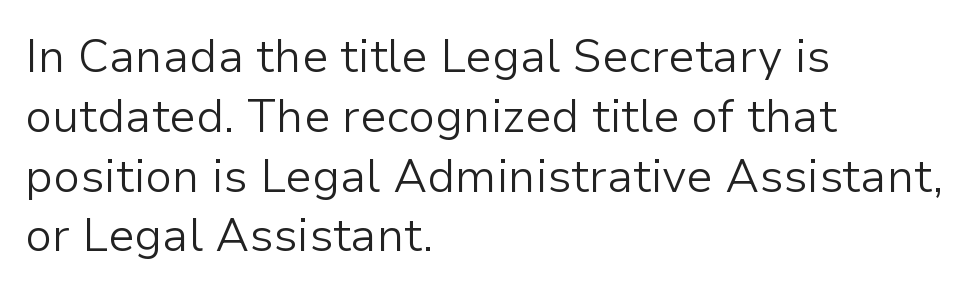
Q: Is the text bold? A: No.
Q: Is the text italic (slanted)? A: No, it is upright.
Q: Is the typeface a serif or a sans-serif typeface? A: Sans-serif.
Q: Is the text underlined? A: No.
Q: How is the paragraph aligned? A: Left-aligned.
Q: Is the spacing between letters normal or unusually wide? A: Normal.
Q: Is the spacing between lines tight, normal or loose? A: Normal.
Q: Width (condensed, normal, or wide)? A: Normal.
Q: Stroke contrast? A: Low.
Q: x-height? A: Medium.
Q: Monospaced? A: No.
